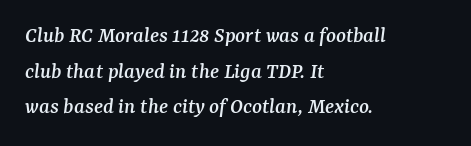
Quick note: italic. A clean baseline with only descenders dipping below it. One-word summary of the alignment: left. Standard letterfit; no display-style spreading of the glyphs. Vertical spacing — default.
